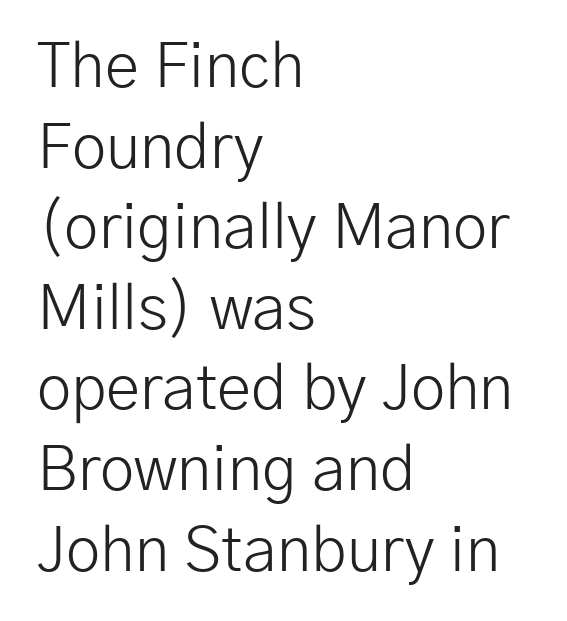
{"serif": "no", "italic": "no", "bold": "no", "weight": "light", "width": "normal", "stroke_contrast": "low", "x_height": "medium", "monospaced": "no", "underline": "no", "align": "left", "line_spacing": "normal", "line_spacing_ratio": 1.3, "letter_spacing": "normal", "letter_spacing_em": 0.0, "glyph_px": 62}
